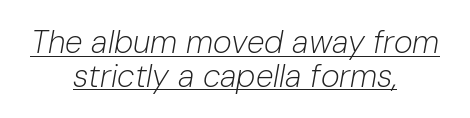
The image shows 32 px light type, italic (leaning right); set centered, tight line spacing (1.05x), normal letter spacing, underlined; low stroke contrast and a medium x-height.
